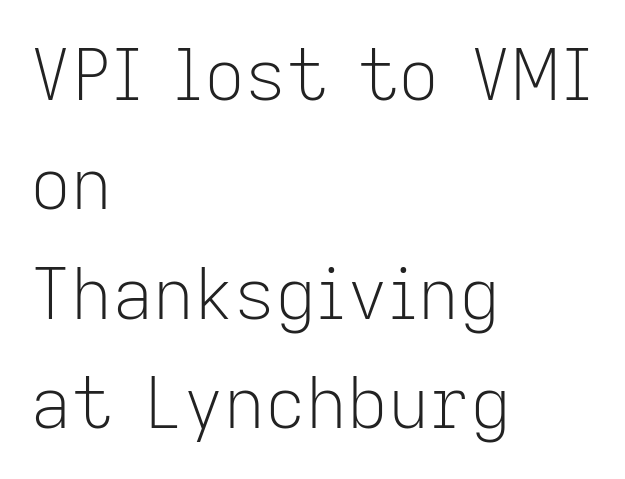
Counters stay open thanks to moderate or lighter strokes. The gaps between neighbouring characters are ordinary and unremarkable. The area under the type is left untouched. Varying glyph widths throughout — classic text-font behaviour. Posture: straight, roman, zero tilt. The block of text has a typical density, with ordinary space between rows.
